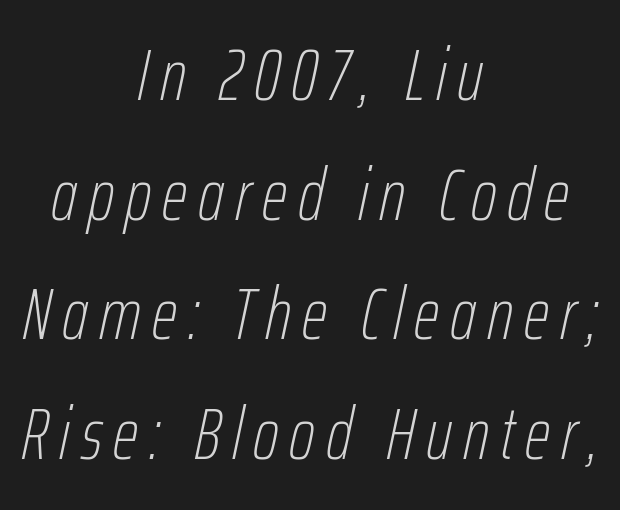
The image shows 73 px thin, condensed type, italic (leaning right); set centered, normal line spacing (1.64x), not underlined; low stroke contrast and a medium x-height.
